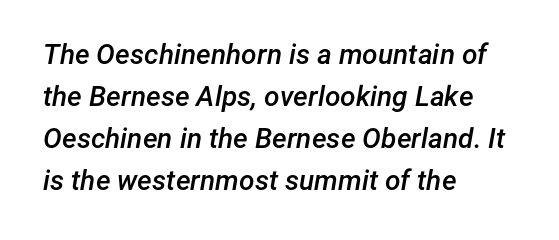
The image shows 28 px semibold type, italic (leaning right); set left-aligned, normal line spacing (1.5x), normal letter spacing, not underlined; low stroke contrast and a medium x-height.
